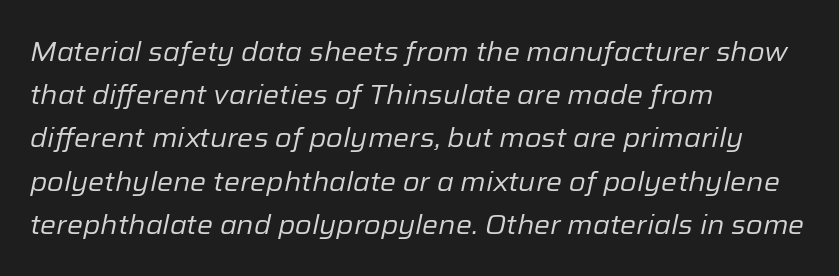
The typeface has the unassuming heft of standard copy or less. This sample keeps an unexceptional amount of space between lines. Honestly, the letter spacing is just normal — you wouldn't notice it. Teacher's note: observe the even left margin — that is flush-left alignment.
